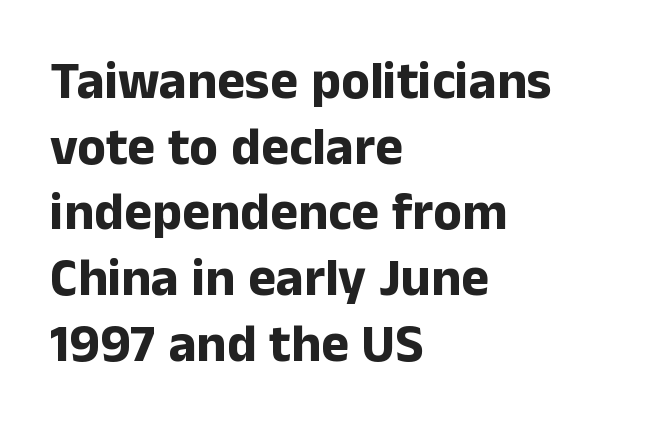
Strokes here are thick enough to call this a true bold. Tracking value appears to be zero — textbook default spacing. Ordinary non-slanted type is in use. Note: no serifs on the glyphs.
